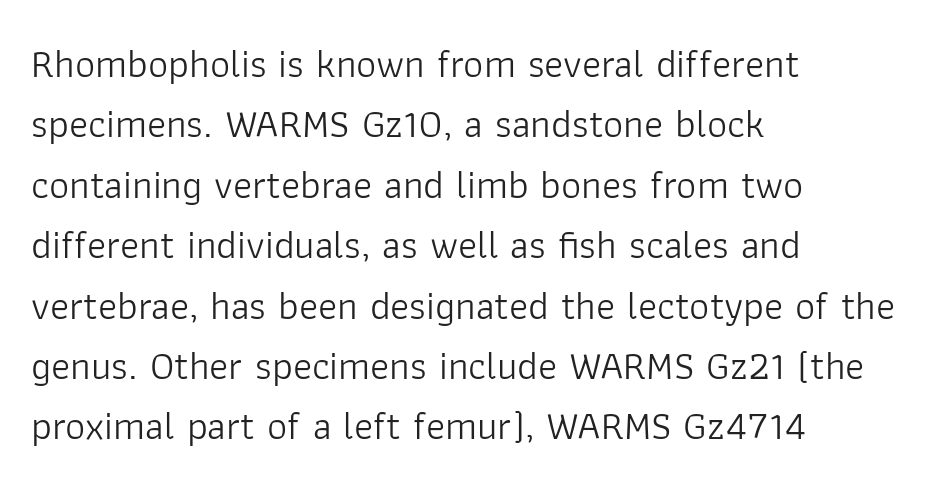
These lines are rendered in a variable-pitch font. A typesetter would label this face a sans. Between one letter and the next there's only the usual sliver of space. No chunkiness to these letters — they're not bold. A normal amount of white space separates one row of letters from the next.
